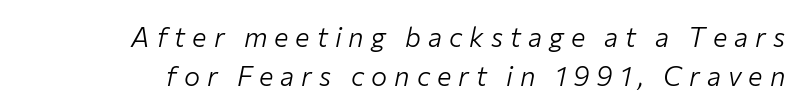
The image shows 27 px text type, italic (leaning right); set normal line spacing (1.46x), unusually wide letter spacing (+0.26 em), not underlined.
